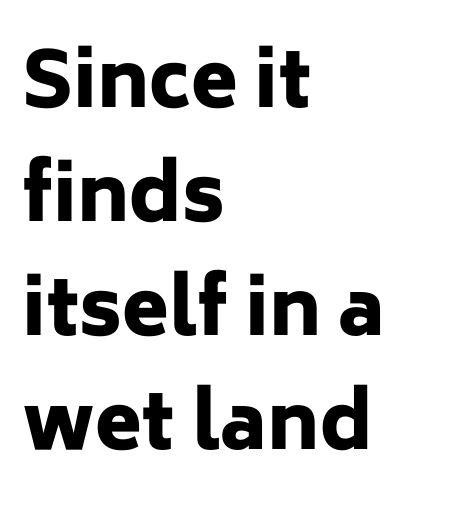
Q: Is the text bold? A: Yes.
Q: Is the text italic (slanted)? A: No, it is upright.
Q: Is the typeface a serif or a sans-serif typeface? A: Sans-serif.
Q: Is the text underlined? A: No.
Q: How is the paragraph aligned? A: Left-aligned.
Q: Is the spacing between letters normal or unusually wide? A: Normal.
Q: Is the spacing between lines tight, normal or loose? A: Normal.
Q: Width (condensed, normal, or wide)? A: Normal.
Q: Stroke contrast? A: Low.
Q: x-height? A: Medium.
Q: Monospaced? A: No.
